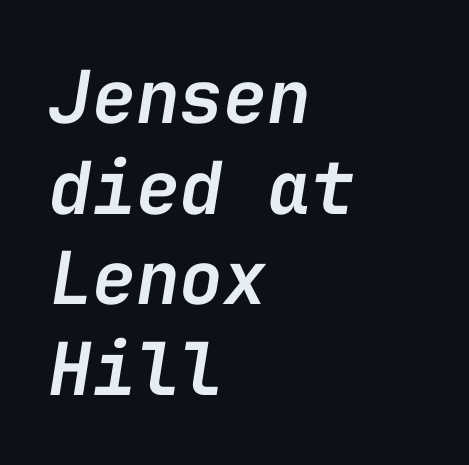
Q: Is the text bold? A: Semi-bold.
Q: Is the text italic (slanted)? A: Yes, it leans right by about 9 degrees.
Q: Is the text underlined? A: No.
Q: How is the paragraph aligned? A: Left-aligned.
Q: Is the spacing between letters normal or unusually wide? A: Normal.
Q: Width (condensed, normal, or wide)? A: Normal.
Q: Stroke contrast? A: Low.
Q: x-height? A: Medium.
Q: Monospaced? A: Yes.
